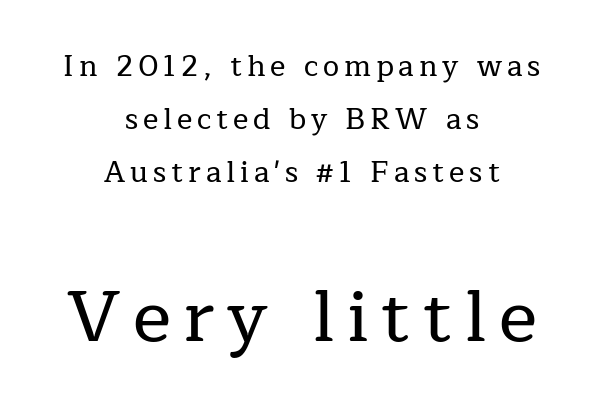
The image shows 72 px serif type, upright; set centered, line spacing 1.82x, not underlined; the second (bottom) block is 2.48x larger; low stroke contrast and a medium x-height.
